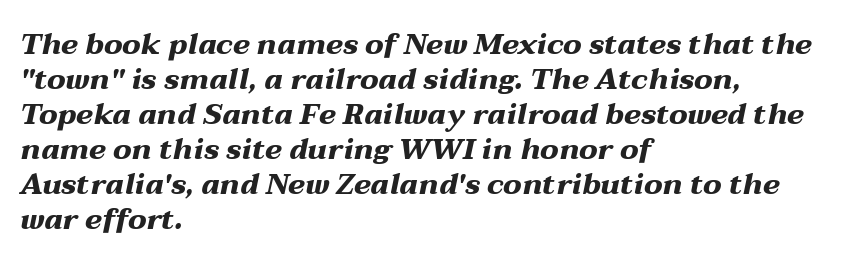
{"italic": "yes", "lean": "right", "slant_degrees": 12, "bold": "yes", "weight": "heavy", "width": "wide", "stroke_contrast": "medium", "x_height": "medium", "monospaced": "no", "underline": "no", "align": "left", "line_spacing_ratio": 1.21, "letter_spacing": "normal", "letter_spacing_em": 0.0, "glyph_px": 29}
